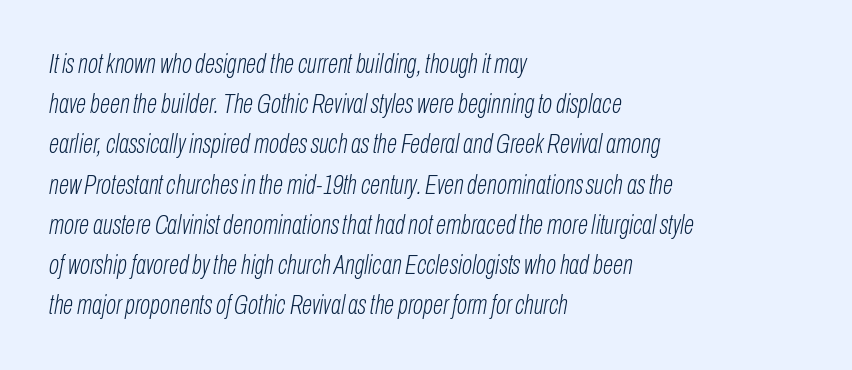
The image shows 27 px text type, italic (leaning right); set left-aligned, normal line spacing (1.49x), normal letter spacing, not underlined.
